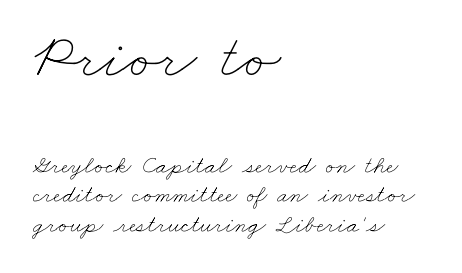
{"bold": "no", "weight": "thin", "width": "wide", "stroke_contrast": "low", "x_height": "small", "monospaced": "no", "underline": "no", "align": "left", "line_spacing_ratio": 1.17, "letter_spacing": "normal", "letter_spacing_em": 0.0, "larger_block": "first", "size_ratio": 2.48, "glyph_px": 62}
